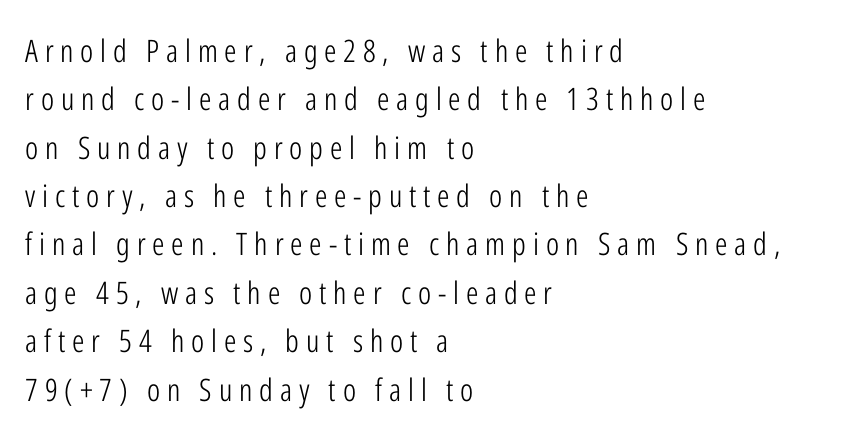
The face used here is a sans, in the tradition of grotesques and geometrics. Posture: upright roman. The rendering uses natural spacing where letterforms have individual widths. Honestly, there is no underline to notice here at all.
